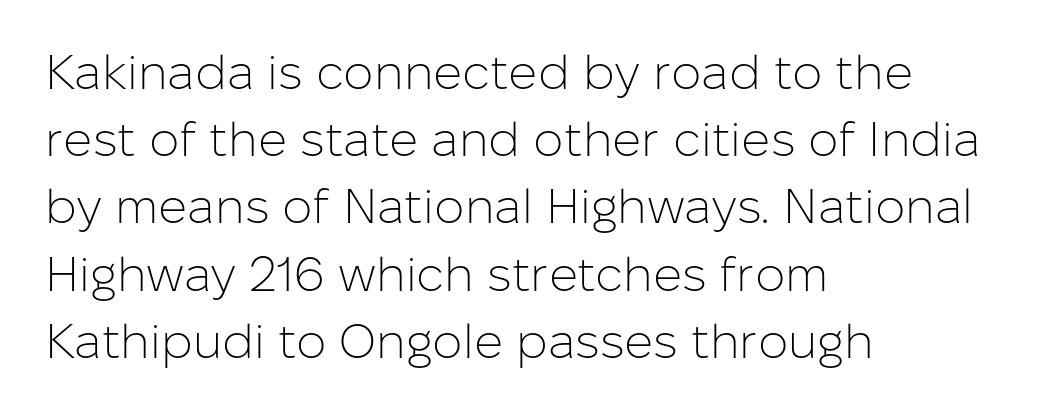
Q: Is the text bold? A: No.
Q: Is the text italic (slanted)? A: No, it is upright.
Q: Is the typeface a serif or a sans-serif typeface? A: Sans-serif.
Q: Is the text underlined? A: No.
Q: How is the paragraph aligned? A: Left-aligned.
Q: Is the spacing between letters normal or unusually wide? A: Normal.
Q: Is the spacing between lines tight, normal or loose? A: Normal.
Q: Width (condensed, normal, or wide)? A: Normal.
Q: Stroke contrast? A: Low.
Q: x-height? A: Medium.
Q: Monospaced? A: No.
